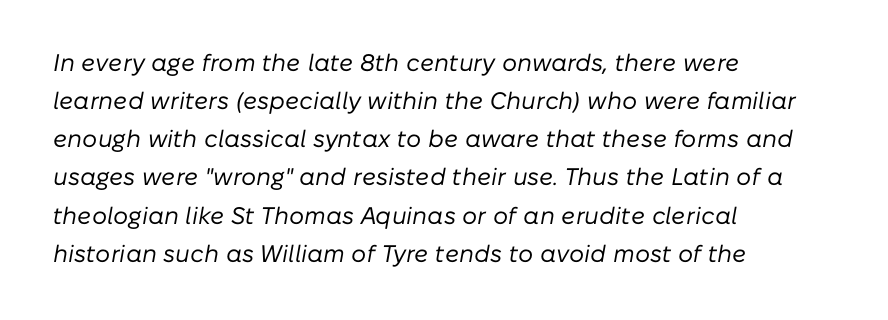
The image shows 24 px text type, italic (leaning right); set left-aligned, normal line spacing (1.59x), normal letter spacing, not underlined.
